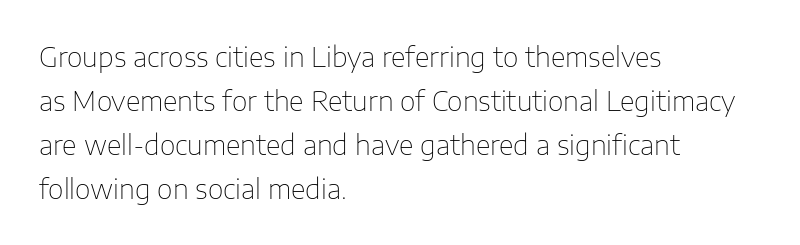
{"italic": "no", "bold": "no", "underline": "no", "align": "left", "line_spacing": "normal", "line_spacing_ratio": 1.63, "letter_spacing": "normal", "letter_spacing_em": 0.0, "glyph_px": 27}
